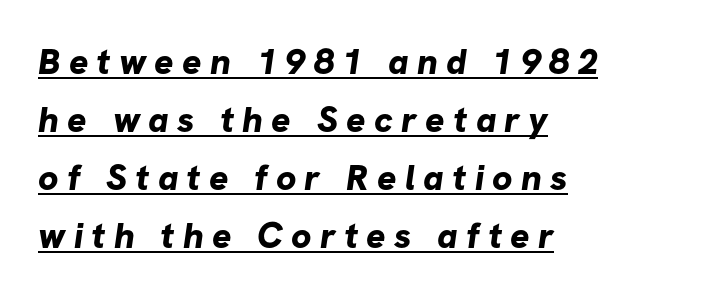
The image shows 36 px bold sans-serif type; set left-aligned, normal line spacing (1.61x), unusually wide letter spacing (+0.23 em), underlined; low stroke contrast and a medium x-height.
